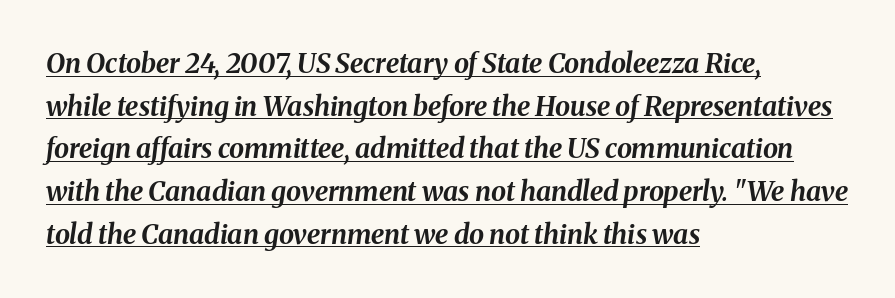
Compared with ordinary roman type, these characters are visibly tilted. Reading down the block, your eye returns to a fixed left position each line. Characters follow at the spacing the type designer built in. Summary of vertical rhythm: regular, with standard interline spacing.
